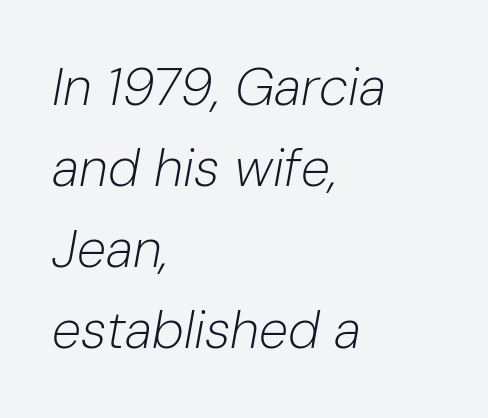
Stroke mass is kept to a normal reading level or below. Alignment: flush left. Note the varied advance widths — an 'i' is clearly narrower than an 'm'. Words appear dense and cohesive because spacing is normal. In terms of posture, this sample is oblique. Reading down the column, the eye jumps a familiar distance to each next line.
